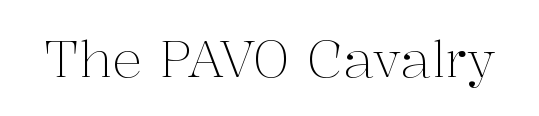
The image shows 51 px light serif type, upright; set normal letter spacing, not underlined; medium stroke contrast and a medium x-height.
